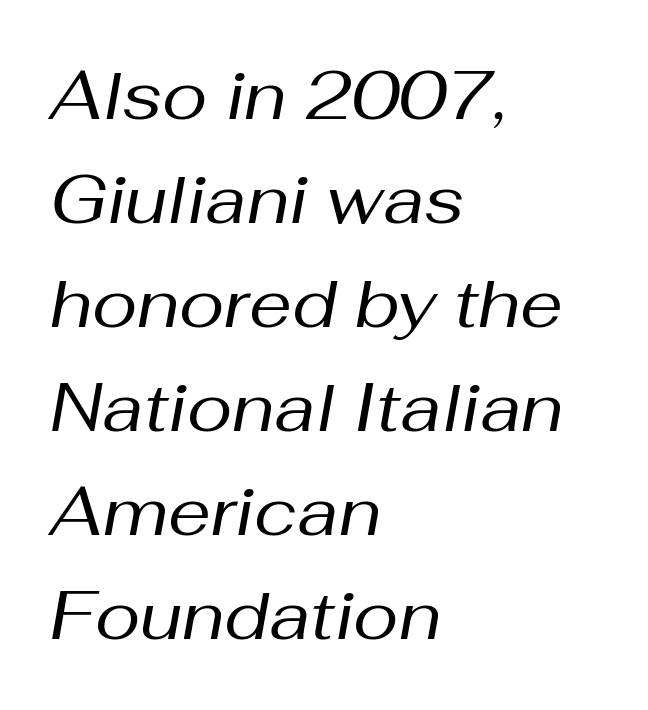
Q: Is the text bold? A: No.
Q: Is the text italic (slanted)? A: Yes, it leans right by about 10 degrees.
Q: Is the text underlined? A: No.
Q: How is the paragraph aligned? A: Left-aligned.
Q: Is the spacing between letters normal or unusually wide? A: Normal.
Q: Is the spacing between lines tight, normal or loose? A: Normal.
Q: Width (condensed, normal, or wide)? A: Normal.
Q: Stroke contrast? A: Medium.
Q: x-height? A: Medium.
Q: Monospaced? A: No.
